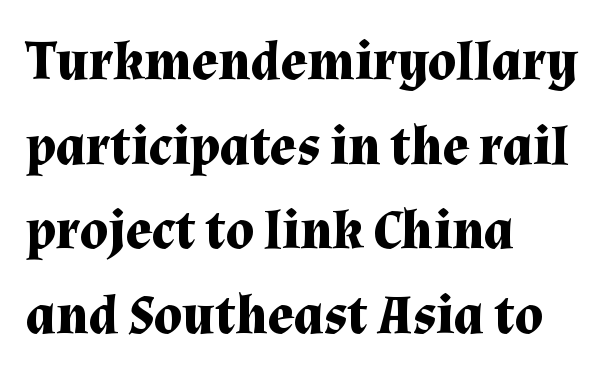
Q: Is the text bold? A: Yes.
Q: Is the text italic (slanted)? A: No, it is upright.
Q: Is the typeface a serif or a sans-serif typeface? A: Serif.
Q: Is the text underlined? A: No.
Q: How is the paragraph aligned? A: Left-aligned.
Q: Is the spacing between letters normal or unusually wide? A: Normal.
Q: Is the spacing between lines tight, normal or loose? A: Normal.
Q: Width (condensed, normal, or wide)? A: Normal.
Q: Stroke contrast? A: Medium.
Q: x-height? A: Medium.
Q: Monospaced? A: No.
